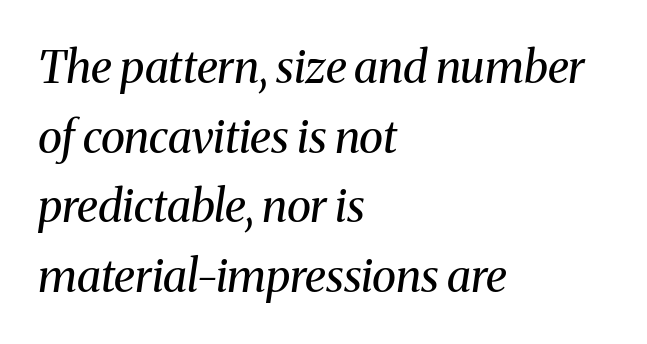
Q: Is the text bold? A: No.
Q: Is the text italic (slanted)? A: Yes, it leans right by about 8 degrees.
Q: Is the typeface a serif or a sans-serif typeface? A: Serif.
Q: Is the text underlined? A: No.
Q: How is the paragraph aligned? A: Left-aligned.
Q: Is the spacing between letters normal or unusually wide? A: Normal.
Q: Is the spacing between lines tight, normal or loose? A: Normal.
Q: Width (condensed, normal, or wide)? A: Normal.
Q: Stroke contrast? A: Medium.
Q: x-height? A: Medium.
Q: Monospaced? A: No.
